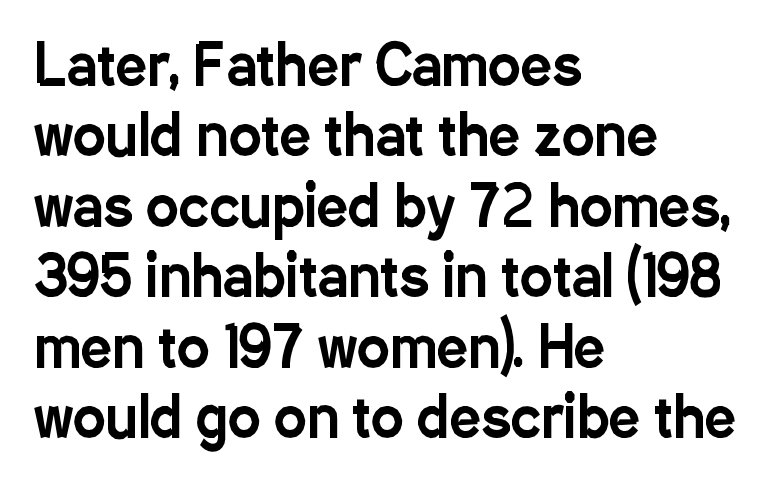
{"serif": "no", "italic": "no", "width": "condensed", "stroke_contrast": "low", "x_height": "medium", "monospaced": "no", "underline": "no", "align": "left", "line_spacing": "normal", "line_spacing_ratio": 1.28, "letter_spacing": "normal", "letter_spacing_em": 0.0, "glyph_px": 55}
